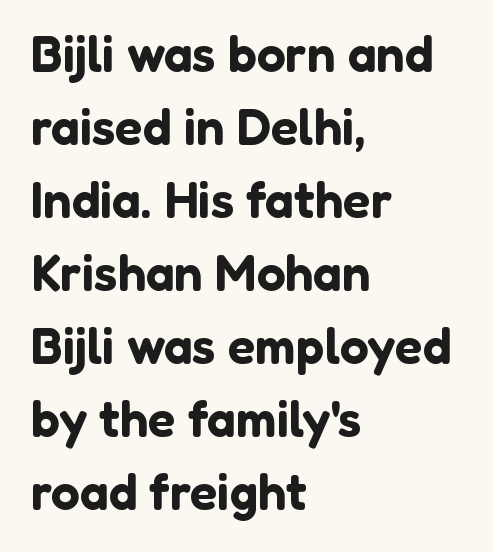
The image shows 51 px sans-serif type, upright; set left-aligned, normal line spacing (1.43x), normal letter spacing, not underlined; low stroke contrast and a medium x-height.
